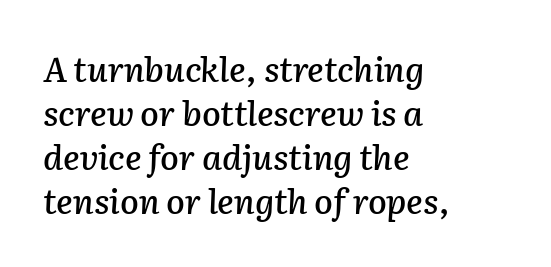
The passage is arranged the way most books set body copy — flush left. The strip under each line holds only bare page. The horizontal fit of the characters is conventional and even. The block of text has a typical density, with ordinary space between rows. Quick note: italic. Each letter keeps its own natural width here, so spacing adapts to shape.
